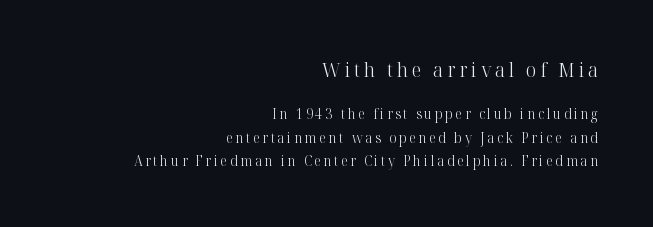
{"italic": "no", "bold": "no", "underline": "no", "align": "right", "line_spacing": "normal", "line_spacing_ratio": 1.67, "larger_block": "first", "size_ratio": 1.43, "glyph_px": 20}
